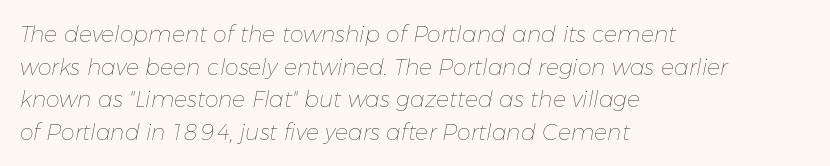
Q: Is the text bold? A: No.
Q: Is the text italic (slanted)? A: Yes, it leans right by about 11 degrees.
Q: Is the text underlined? A: No.
Q: How is the paragraph aligned? A: Left-aligned.
Q: Is the spacing between letters normal or unusually wide? A: Normal.
Q: Is the spacing between lines tight, normal or loose? A: Normal.
